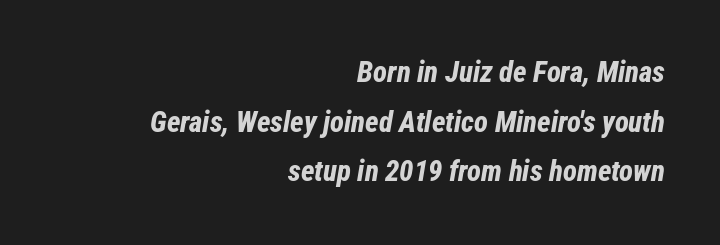
Here the glyphs are tracked normally, forming tight word shapes. The rag falls on the left side of this text block. A dark, heavy texture on the line: the type is bold. Unmarked baselines from the first word to the last. This sample has the flowing, uneven cadence of proportional lettering. The text carries the slant typical of an italic or oblique font.
